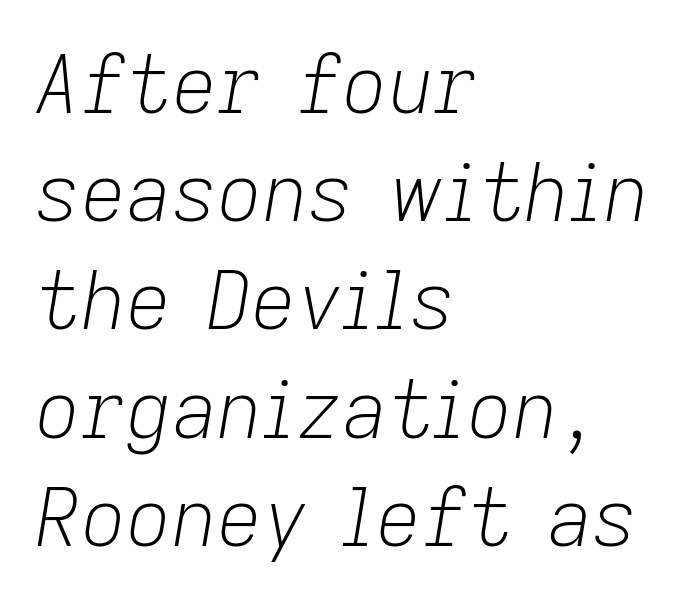
Q: Is the text bold? A: No.
Q: Is the text italic (slanted)? A: Yes, it leans right by about 9 degrees.
Q: Is the text underlined? A: No.
Q: How is the paragraph aligned? A: Left-aligned.
Q: Is the spacing between letters normal or unusually wide? A: Normal.
Q: Is the spacing between lines tight, normal or loose? A: Normal.
Q: Width (condensed, normal, or wide)? A: Normal.
Q: Stroke contrast? A: Low.
Q: x-height? A: Medium.
Q: Monospaced? A: No.
